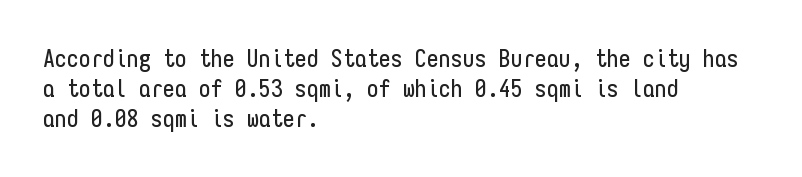
Q: Is the text italic (slanted)? A: No, it is upright.
Q: Is the text underlined? A: No.
Q: How is the paragraph aligned? A: Left-aligned.
Q: Is the spacing between letters normal or unusually wide? A: Normal.
